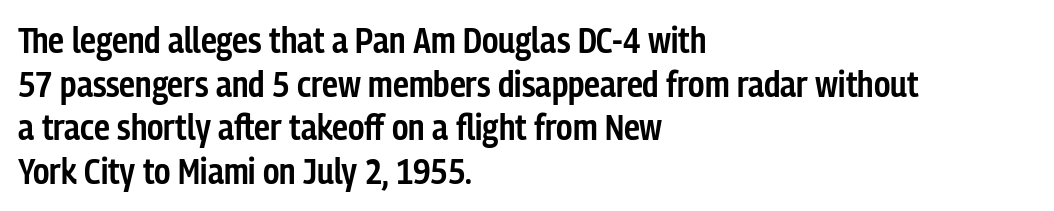
Q: Is the text bold? A: Semi-bold.
Q: Is the text italic (slanted)? A: No, it is upright.
Q: Is the typeface a serif or a sans-serif typeface? A: Sans-serif.
Q: Is the text underlined? A: No.
Q: How is the paragraph aligned? A: Left-aligned.
Q: Is the spacing between letters normal or unusually wide? A: Normal.
Q: Width (condensed, normal, or wide)? A: Condensed.
Q: Stroke contrast? A: Low.
Q: x-height? A: Medium.
Q: Monospaced? A: No.
